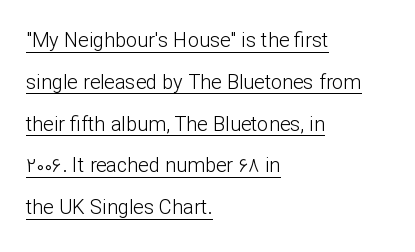
The image shows 20 px text type, upright; set left-aligned, loose line spacing (2.09x), normal letter spacing, underlined.
